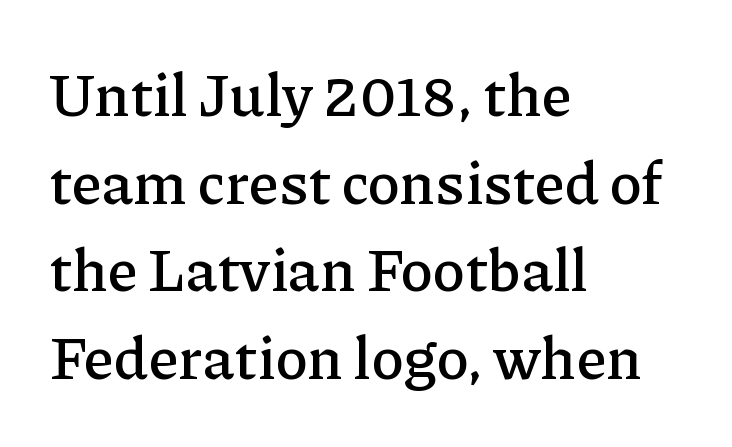
The image shows 60 px serif type, upright; set left-aligned, normal line spacing (1.46x), normal letter spacing, not underlined; low stroke contrast and a medium x-height.
